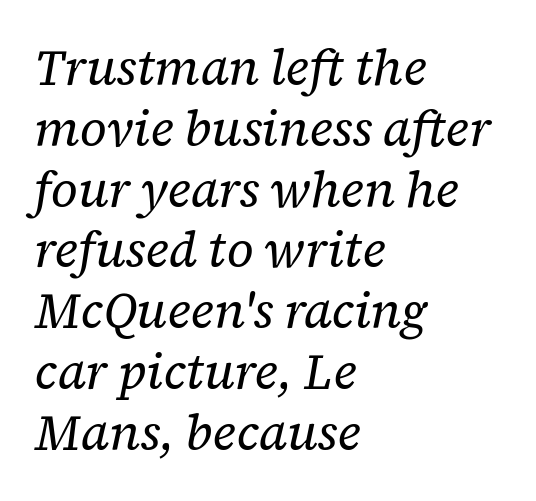
{"serif": "yes", "italic": "yes", "lean": "right", "slant_degrees": 12, "bold": "no", "weight": "regular", "width": "normal", "stroke_contrast": "low", "x_height": "medium", "monospaced": "no", "underline": "no", "align": "left", "line_spacing_ratio": 1.24, "letter_spacing": "normal", "letter_spacing_em": 0.0, "glyph_px": 49}
